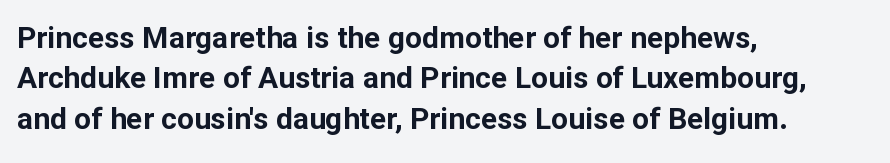
The image shows 30 px bold sans-serif type, upright; set left-aligned, normal line spacing (1.35x), normal letter spacing, not underlined; low stroke contrast and a medium x-height.
